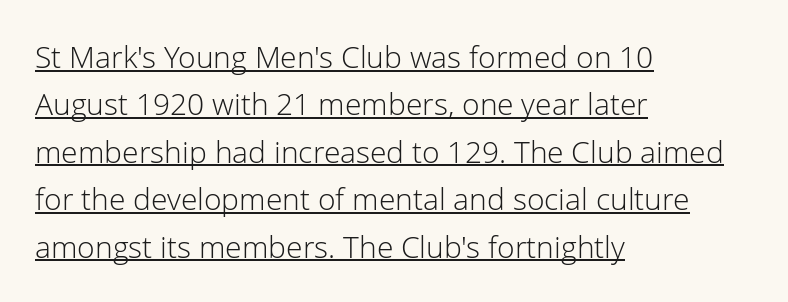
Q: Is the text bold? A: No.
Q: Is the text italic (slanted)? A: No, it is upright.
Q: Is the typeface a serif or a sans-serif typeface? A: Sans-serif.
Q: Is the text underlined? A: Yes.
Q: How is the paragraph aligned? A: Left-aligned.
Q: Is the spacing between letters normal or unusually wide? A: Normal.
Q: Is the spacing between lines tight, normal or loose? A: Normal.
Q: Width (condensed, normal, or wide)? A: Normal.
Q: Stroke contrast? A: Low.
Q: x-height? A: Medium.
Q: Monospaced? A: No.
